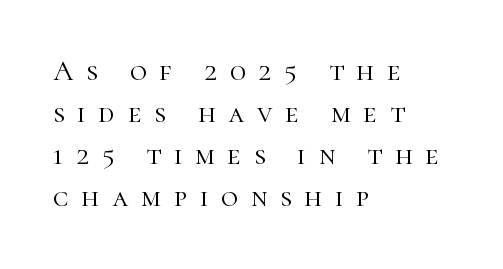
Q: Is the text bold? A: No.
Q: Is the text italic (slanted)? A: No, it is upright.
Q: Is the typeface a serif or a sans-serif typeface? A: Serif.
Q: Is the text underlined? A: No.
Q: How is the paragraph aligned? A: Left-aligned.
Q: Is the spacing between letters normal or unusually wide? A: Unusually wide.
Q: Is the spacing between lines tight, normal or loose? A: Normal.
Q: Width (condensed, normal, or wide)? A: Normal.
Q: Stroke contrast? A: High.
Q: x-height? A: Medium.
Q: Monospaced? A: No.
